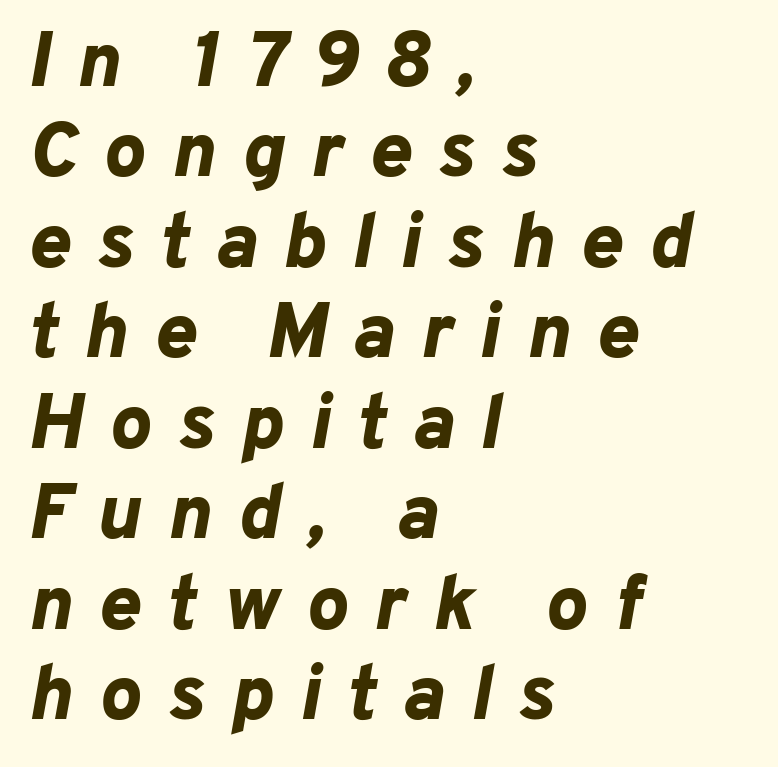
The rendering applies a slant to the glyphs. The tracking reads as deliberately expanded to a designer's eye. Is this a fixed-width face? No — the glyphs have proportional, varying widths. Letters rest on an invisible, unmarked baseline. One-word summary of the alignment: left.
